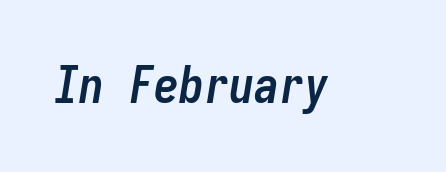
Q: Is the text bold? A: Yes.
Q: Is the text italic (slanted)? A: Yes, it leans right by about 9 degrees.
Q: Is the text underlined? A: No.
Q: Is the spacing between letters normal or unusually wide? A: Normal.
Q: Width (condensed, normal, or wide)? A: Condensed.
Q: Stroke contrast? A: Low.
Q: x-height? A: Medium.
Q: Monospaced? A: Yes.
